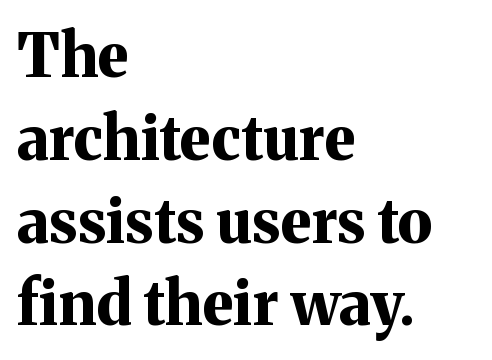
{"serif": "yes", "italic": "no", "bold": "yes", "weight": "bold", "width": "normal", "stroke_contrast": "medium", "x_height": "medium", "monospaced": "no", "underline": "no", "align": "left", "line_spacing": "normal", "line_spacing_ratio": 1.38, "letter_spacing": "normal", "letter_spacing_em": 0.0, "glyph_px": 60}
